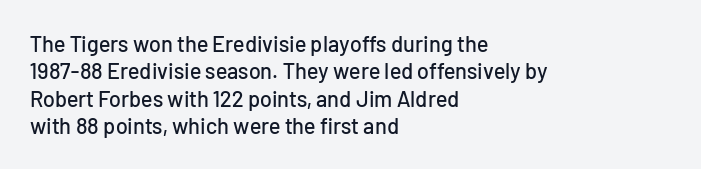
Q: Is the text italic (slanted)? A: No, it is upright.
Q: Is the text underlined? A: No.
Q: How is the paragraph aligned? A: Left-aligned.
Q: Is the spacing between letters normal or unusually wide? A: Normal.
